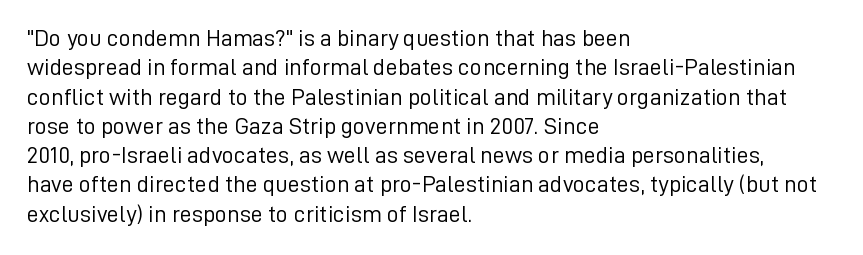
Notice how the stems are strictly vertical — no italics here. Standard letterfit; no display-style spreading of the glyphs. The space beneath each line is pristine and unruled. Counters stay open thanks to moderate or lighter strokes. A classic flush-left, rag-right setting is used for this passage.
